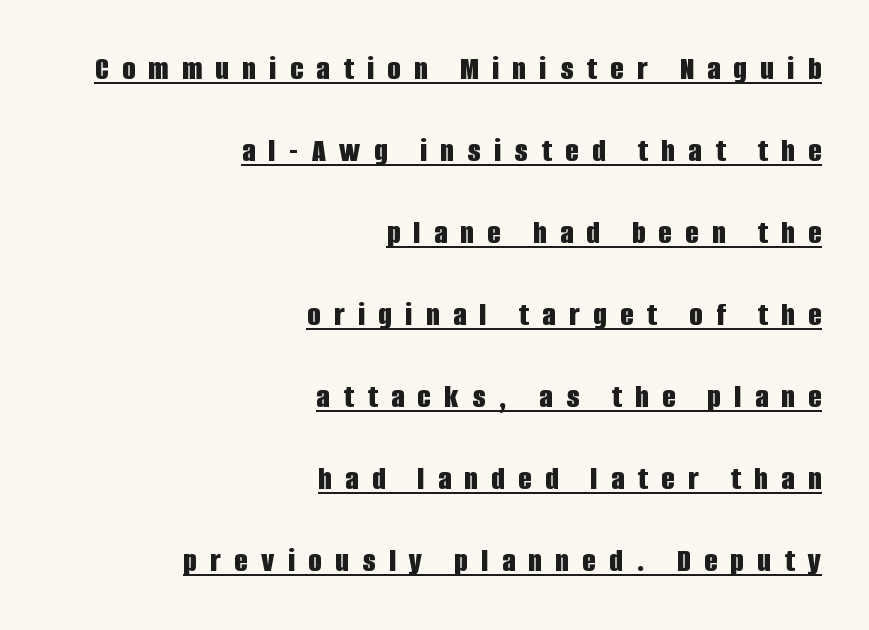
The image shows 34 px bold, condensed sans-serif type, upright; set right-aligned, loose line spacing (2.41x), unusually wide letter spacing (+0.4 em), underlined; low stroke contrast and a large x-height.
